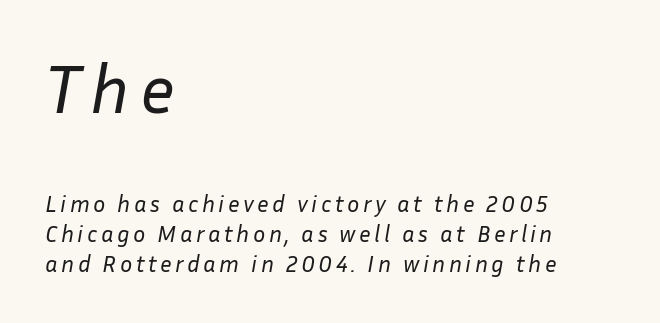
{"italic": "yes", "lean": "right", "slant_degrees": 10, "bold": "no", "weight": "regular", "width": "normal", "stroke_contrast": "low", "x_height": "medium", "monospaced": "no", "underline": "no", "align": "left", "line_spacing": "normal", "line_spacing_ratio": 1.29, "larger_block": "first", "size_ratio": 3.0, "glyph_px": 69}
